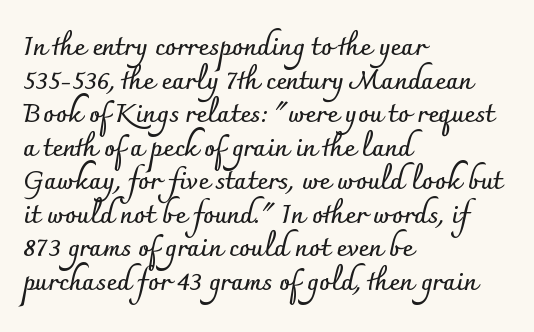
Regarding leading, the lines here are spaced in the standard way. Nothing unusual about the tracking: characters are spaced as the font intends. Clear beneath every line of the passage. The compositor pushed each line to the left boundary. The font is running at its bold setting.
